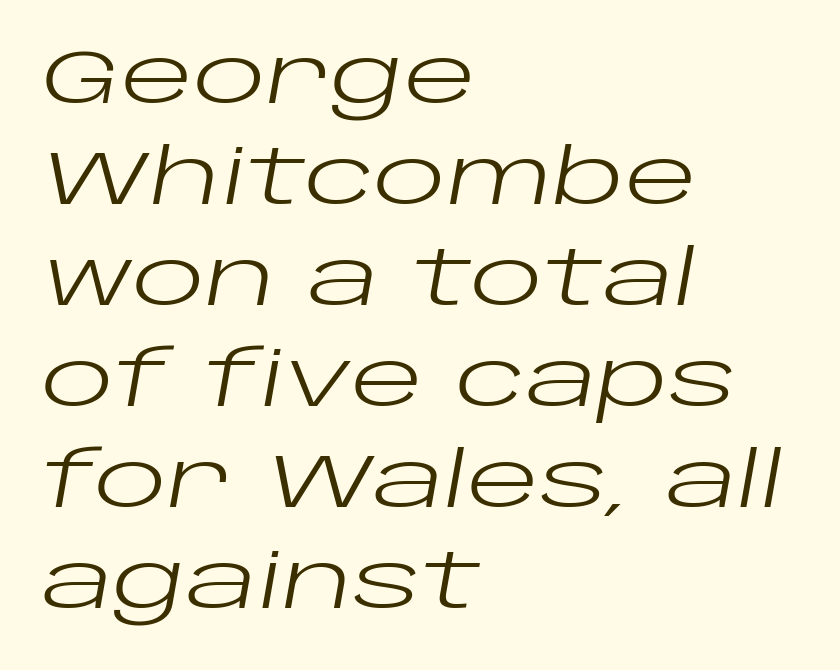
The image shows 76 px regular-weight, wide type, italic (leaning right); set left-aligned, normal line spacing (1.33x), normal letter spacing, not underlined; low stroke contrast and a large x-height.
